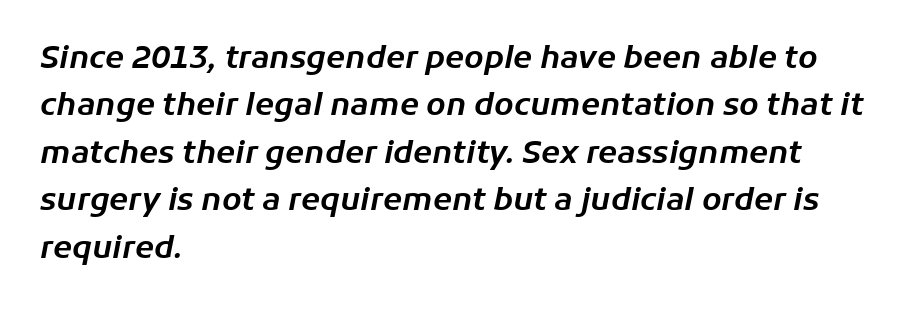
{"italic": "yes", "lean": "right", "slant_degrees": 11, "width": "normal", "stroke_contrast": "low", "x_height": "medium", "monospaced": "no", "underline": "no", "align": "left", "line_spacing": "normal", "line_spacing_ratio": 1.53, "letter_spacing": "normal", "letter_spacing_em": 0.0, "glyph_px": 31}
